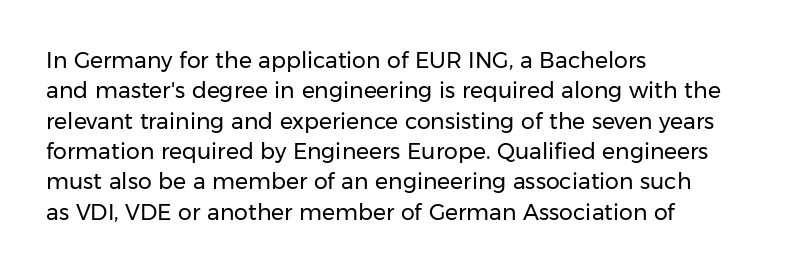
The image shows 22 px text type, upright; set left-aligned, normal line spacing (1.38x), normal letter spacing, not underlined.
